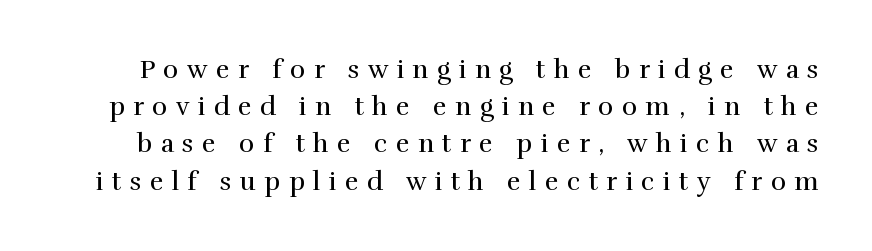
{"italic": "no", "bold": "no", "underline": "no", "line_spacing": "normal", "line_spacing_ratio": 1.43, "letter_spacing": "wide", "letter_spacing_em": 0.32, "glyph_px": 26}
